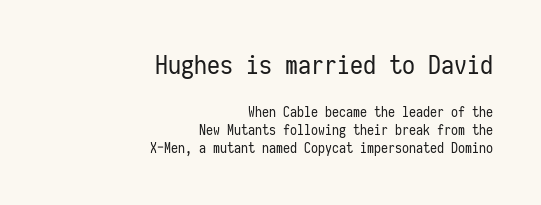
Q: Is the text bold? A: No.
Q: Is the text italic (slanted)? A: No, it is upright.
Q: Is the text underlined? A: No.
Q: How is the paragraph aligned? A: Right-aligned.
Q: Is the spacing between letters normal or unusually wide? A: Normal.
Q: Is the spacing between lines tight, normal or loose? A: Normal.
Q: Which block of text is set in a larger size, the first (top) or the second (bottom)? A: The first (top) one.
